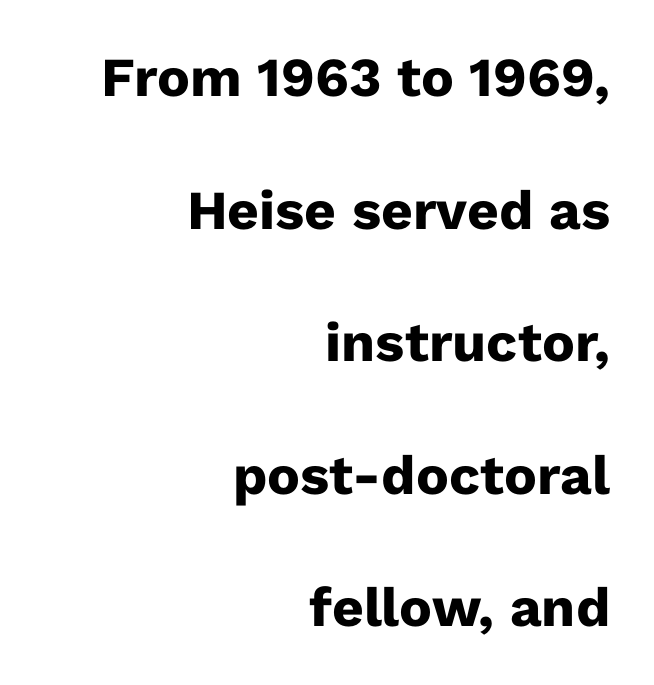
Q: Is the text bold? A: Yes.
Q: Is the text italic (slanted)? A: No, it is upright.
Q: Is the typeface a serif or a sans-serif typeface? A: Sans-serif.
Q: Is the text underlined? A: No.
Q: How is the paragraph aligned? A: Right-aligned.
Q: Is the spacing between letters normal or unusually wide? A: Normal.
Q: Is the spacing between lines tight, normal or loose? A: Loose.
Q: Width (condensed, normal, or wide)? A: Normal.
Q: Stroke contrast? A: Low.
Q: x-height? A: Medium.
Q: Monospaced? A: No.
